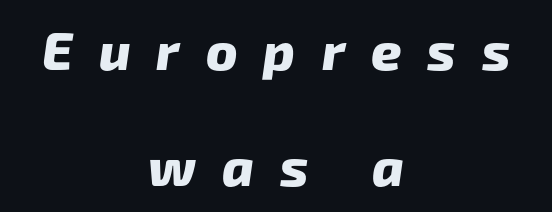
Honestly, the letter spacing is so wide it's the main thing you notice. Caption: multi-line text, centered on the measure. Check the space under the baseline: it is left empty. Think of a printed novel: that variable character pitch is what you see here.
